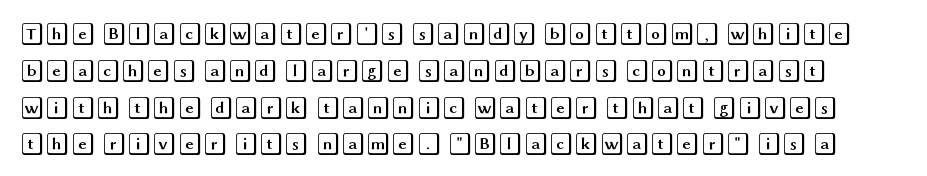
Q: Is the text italic (slanted)? A: No, it is upright.
Q: Is the text underlined? A: No.
Q: Is the spacing between letters normal or unusually wide? A: Normal.
Q: Is the spacing between lines tight, normal or loose? A: Normal.
